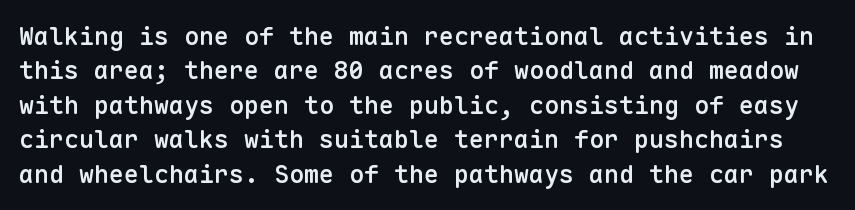
The image shows 25 px text type, upright; set normal line spacing (1.38x), normal letter spacing, not underlined.
